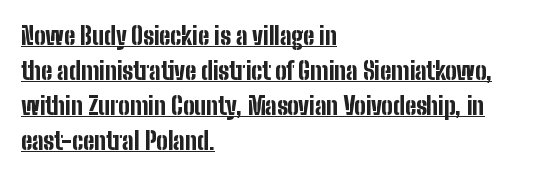
The image shows 24 px bold type, upright; set left-aligned, normal line spacing (1.46x), normal letter spacing, underlined.
